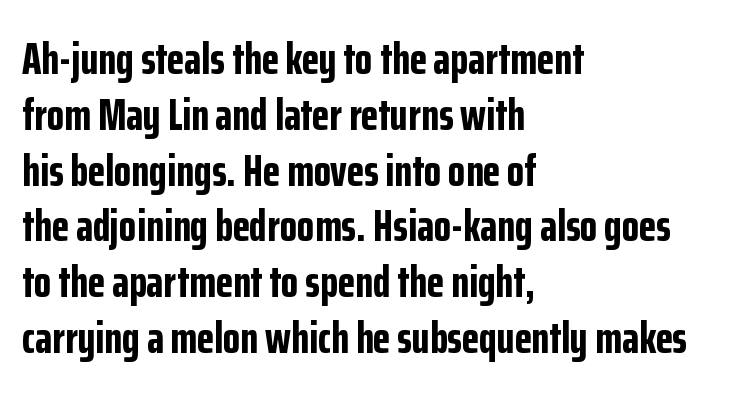
{"serif": "no", "italic": "no", "bold": "yes", "weight": "bold", "width": "condensed", "stroke_contrast": "low", "x_height": "medium", "monospaced": "no", "underline": "no", "align": "left", "line_spacing_ratio": 1.24, "letter_spacing": "normal", "letter_spacing_em": 0.0, "glyph_px": 45}
